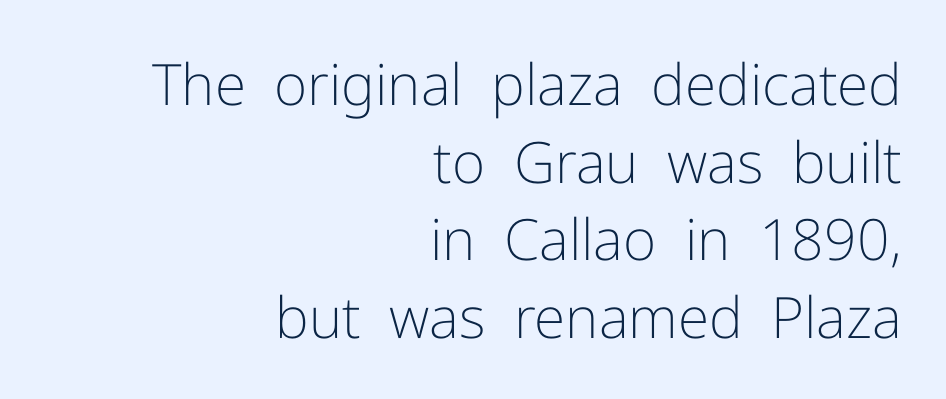
The weight would be labelled regular, book, light, or lighter still. The lettering holds an erect, upright posture throughout. Quick note: interline space is typical. The typeface chosen for these lines omits serifs.
